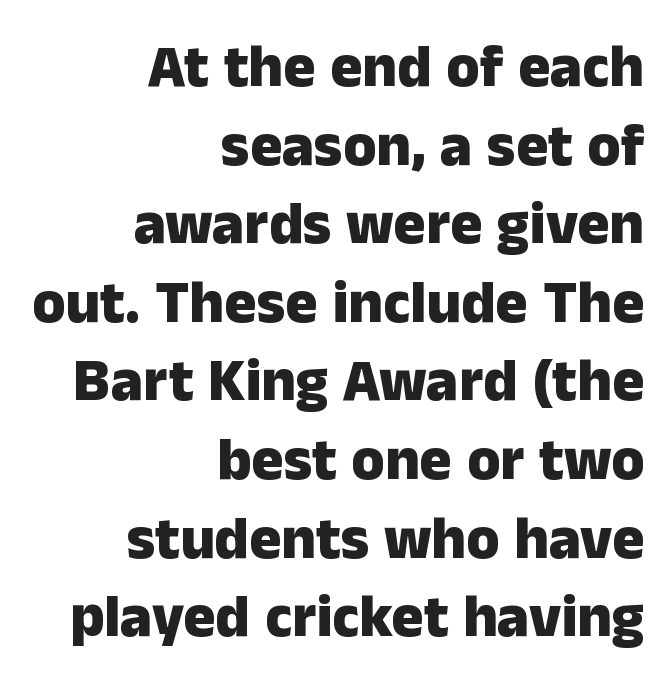
{"serif": "no", "italic": "no", "bold": "yes", "weight": "heavy", "width": "normal", "stroke_contrast": "low", "x_height": "medium", "monospaced": "no", "underline": "no", "align": "right", "line_spacing": "normal", "line_spacing_ratio": 1.31, "letter_spacing": "normal", "letter_spacing_em": 0.0, "glyph_px": 60}
